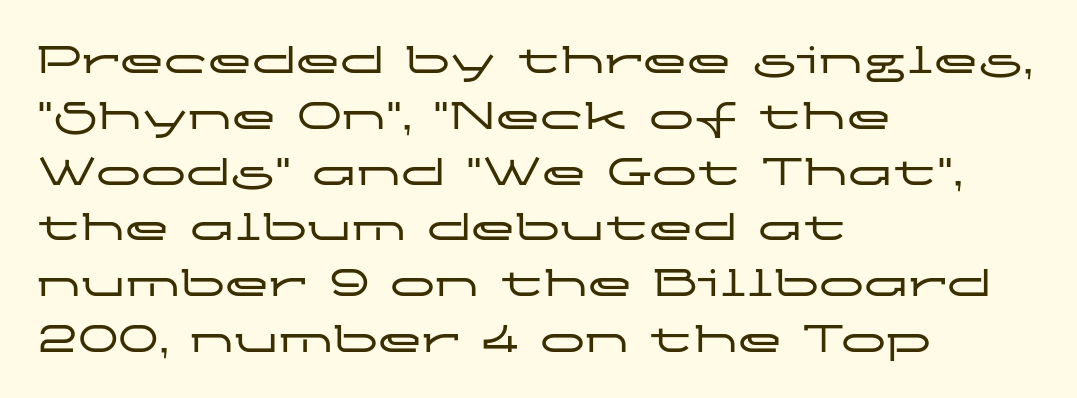
Q: Is the text italic (slanted)? A: No, it is upright.
Q: Is the typeface a serif or a sans-serif typeface? A: Sans-serif.
Q: Is the text underlined? A: No.
Q: How is the paragraph aligned? A: Left-aligned.
Q: Is the spacing between letters normal or unusually wide? A: Normal.
Q: Width (condensed, normal, or wide)? A: Wide.
Q: Stroke contrast? A: Low.
Q: x-height? A: Medium.
Q: Monospaced? A: No.
